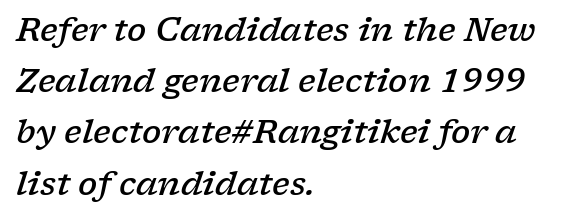
Typesetter's note: demi weight, one step under bold. Is this a sans? No — the strokes have serifs. This block has exactly the height ordinary leading produces. Has an underline been added? It has not.
